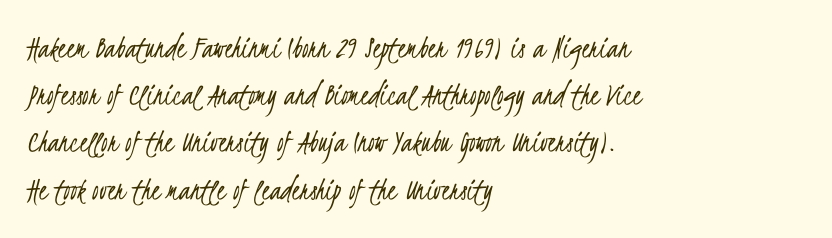
The image shows 33 px light, condensed sans-serif type; set left-aligned, normal line spacing (1.43x), normal letter spacing, not underlined; low stroke contrast and a small x-height.
